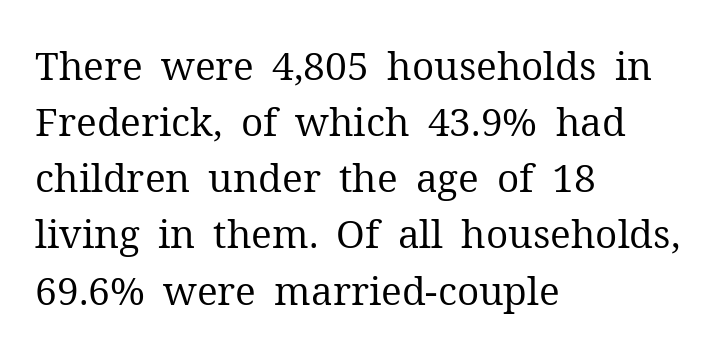
Q: Is the text bold? A: No.
Q: Is the text italic (slanted)? A: No, it is upright.
Q: Is the typeface a serif or a sans-serif typeface? A: Serif.
Q: Is the text underlined? A: No.
Q: How is the paragraph aligned? A: Left-aligned.
Q: Is the spacing between letters normal or unusually wide? A: Normal.
Q: Is the spacing between lines tight, normal or loose? A: Normal.
Q: Width (condensed, normal, or wide)? A: Normal.
Q: Stroke contrast? A: Medium.
Q: x-height? A: Medium.
Q: Monospaced? A: No.
